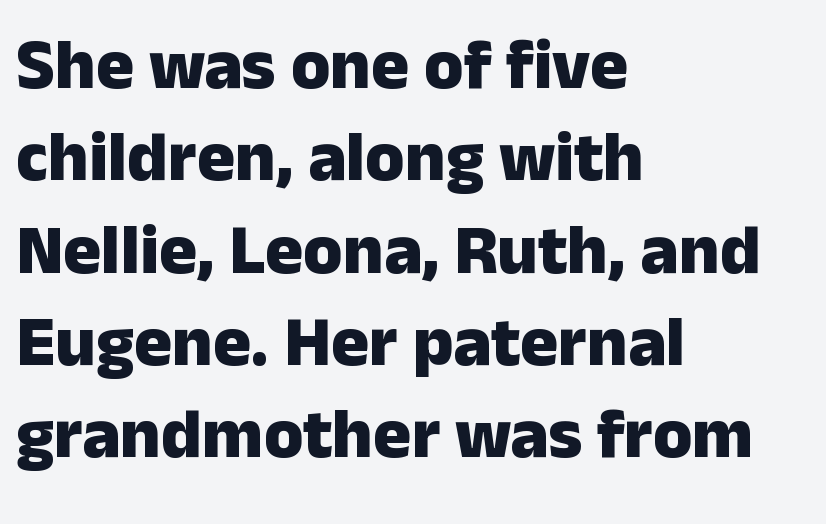
Q: Is the text bold? A: Yes.
Q: Is the text italic (slanted)? A: No, it is upright.
Q: Is the typeface a serif or a sans-serif typeface? A: Sans-serif.
Q: Is the text underlined? A: No.
Q: How is the paragraph aligned? A: Left-aligned.
Q: Is the spacing between letters normal or unusually wide? A: Normal.
Q: Is the spacing between lines tight, normal or loose? A: Normal.
Q: Width (condensed, normal, or wide)? A: Normal.
Q: Stroke contrast? A: Low.
Q: x-height? A: Medium.
Q: Monospaced? A: No.
